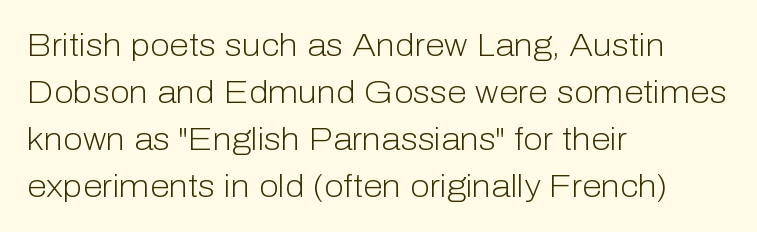
The image shows 32 px light sans-serif type, upright; set left-aligned, normal line spacing (1.47x), normal letter spacing, not underlined; low stroke contrast and a medium x-height.
